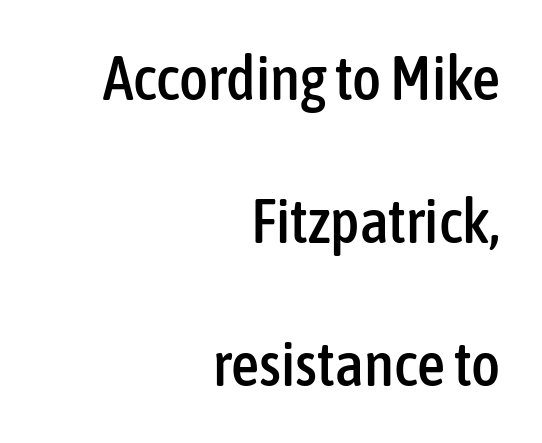
The image shows 62 px condensed sans-serif type, upright; set right-aligned, loose line spacing (2.31x), normal letter spacing, not underlined; low stroke contrast and a medium x-height.
